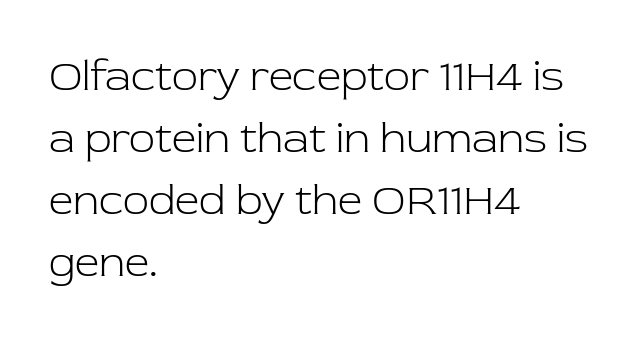
Q: Is the text bold? A: No.
Q: Is the text italic (slanted)? A: No, it is upright.
Q: Is the typeface a serif or a sans-serif typeface? A: Serif.
Q: Is the text underlined? A: No.
Q: How is the paragraph aligned? A: Left-aligned.
Q: Is the spacing between letters normal or unusually wide? A: Normal.
Q: Is the spacing between lines tight, normal or loose? A: Normal.
Q: Width (condensed, normal, or wide)? A: Normal.
Q: Stroke contrast? A: Low.
Q: x-height? A: Medium.
Q: Monospaced? A: No.
